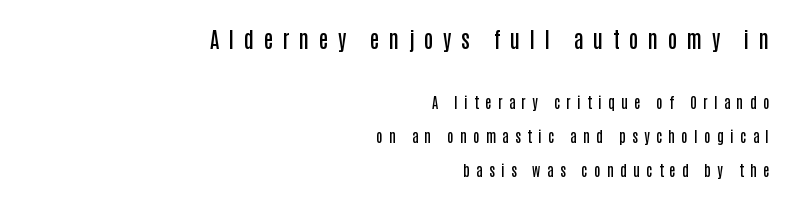
{"italic": "no", "bold": "semi", "underline": "no", "align": "right", "line_spacing": "loose", "line_spacing_ratio": 2.44, "letter_spacing": "wide", "letter_spacing_em": 0.46, "larger_block": "first", "size_ratio": 1.5, "glyph_px": 21}
